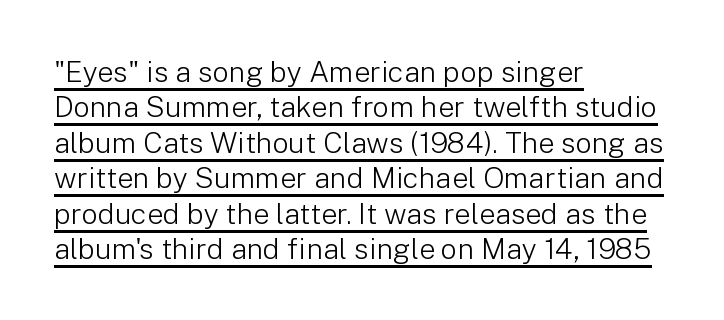
Standard letterfit; no display-style spreading of the glyphs. The rendered words wear a rule along their underside. These lines were composed using upright roman letters. The font family rendered here belongs to the sans-serif group. Which margin do the lines hug? The left one — the right edge is uneven. These lines are rendered in a variable-pitch font.
